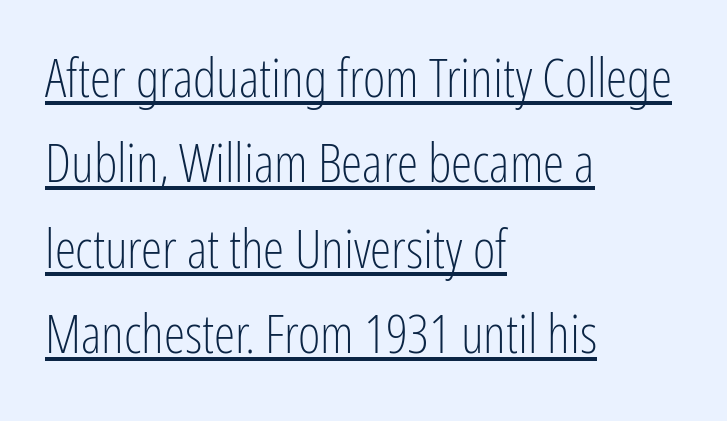
Q: Is the text bold? A: No.
Q: Is the text italic (slanted)? A: No, it is upright.
Q: Is the typeface a serif or a sans-serif typeface? A: Sans-serif.
Q: Is the text underlined? A: Yes.
Q: How is the paragraph aligned? A: Left-aligned.
Q: Is the spacing between letters normal or unusually wide? A: Normal.
Q: Is the spacing between lines tight, normal or loose? A: Normal.
Q: Width (condensed, normal, or wide)? A: Condensed.
Q: Stroke contrast? A: Low.
Q: x-height? A: Medium.
Q: Monospaced? A: No.
